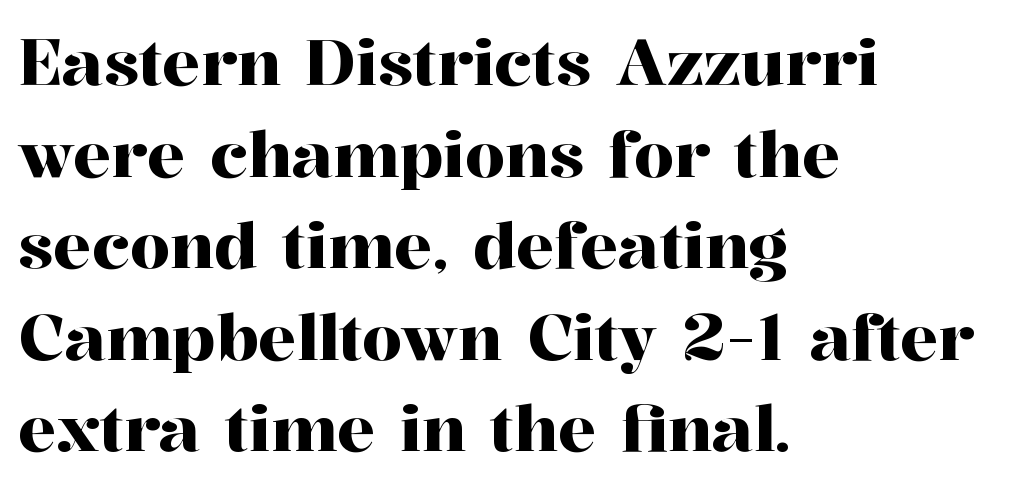
The image shows 64 px serif type, upright; set left-aligned, normal line spacing (1.43x), normal letter spacing, not underlined; high stroke contrast and a medium x-height.
